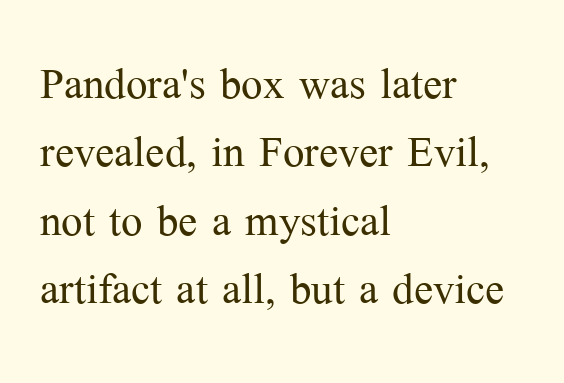
{"serif": "yes", "italic": "no", "bold": "no", "weight": "light", "width": "normal", "stroke_contrast": "medium", "x_height": "medium", "monospaced": "no", "underline": "no", "align": "left", "line_spacing_ratio": 1.2, "letter_spacing": "normal", "letter_spacing_em": 0.0, "glyph_px": 57}
